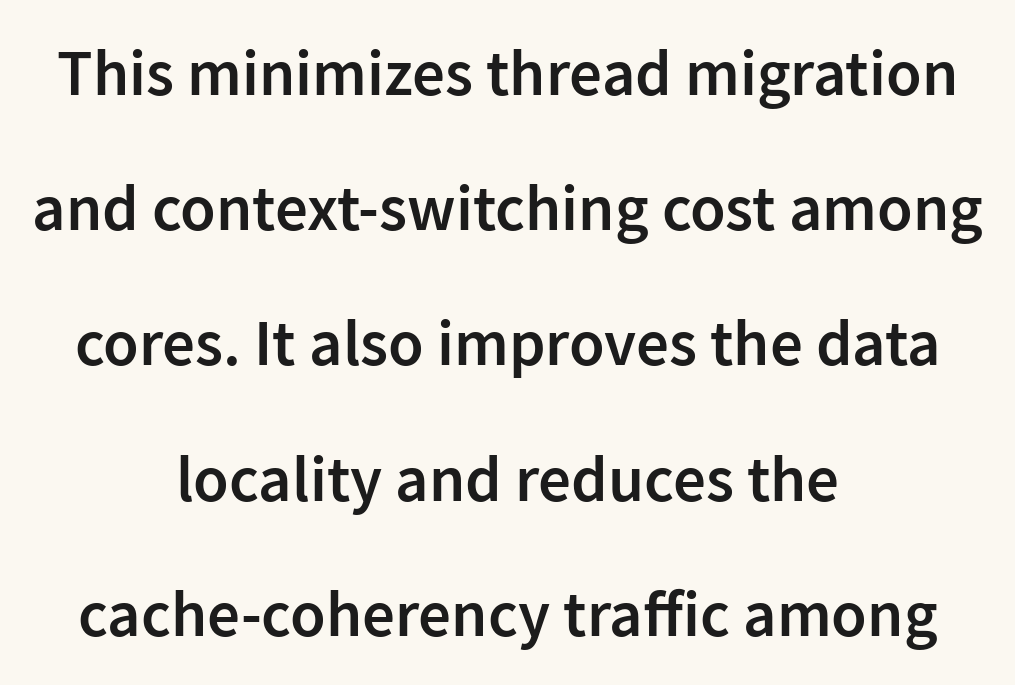
{"serif": "no", "italic": "no", "bold": "semi", "weight": "semibold", "width": "normal", "stroke_contrast": "low", "x_height": "medium", "monospaced": "no", "underline": "no", "align": "center", "line_spacing": "loose", "line_spacing_ratio": 2.08, "letter_spacing": "normal", "letter_spacing_em": 0.0, "glyph_px": 65}
